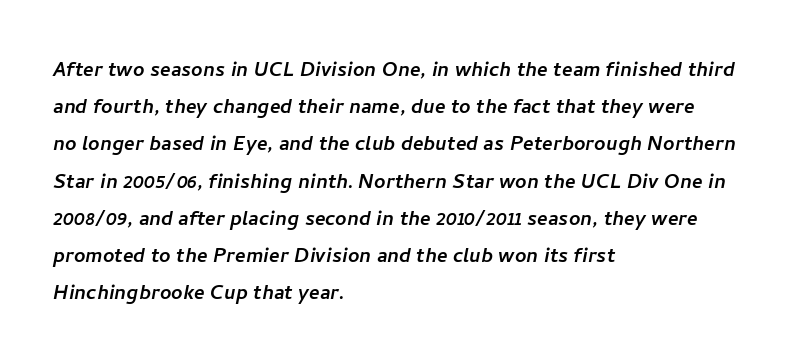
The image shows 25 px text type; set left-aligned, normal line spacing (1.49x), normal letter spacing, not underlined.
